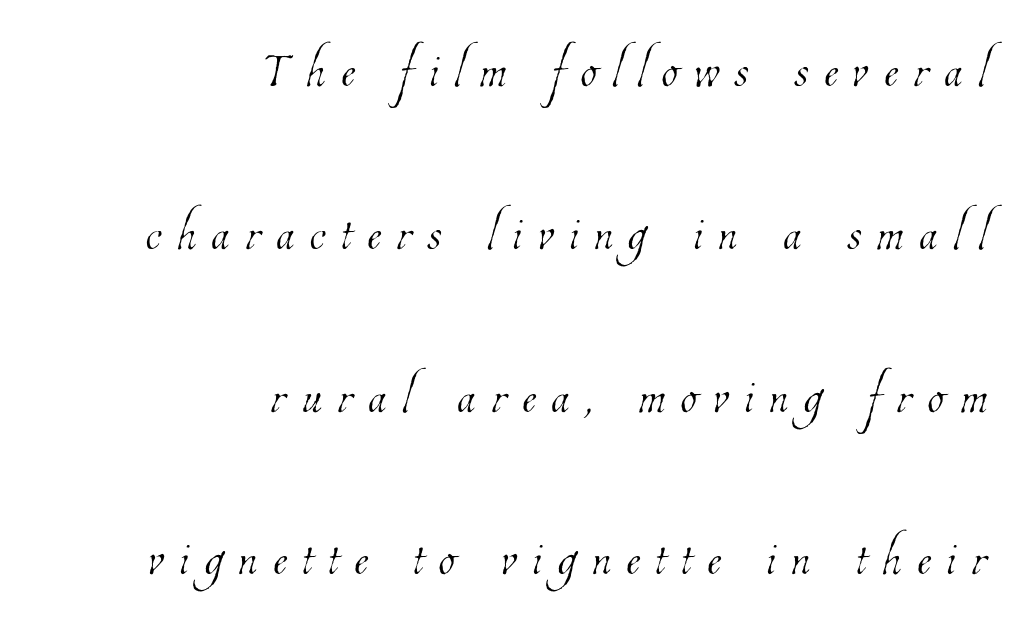
Q: Is the text bold? A: No.
Q: Is the text underlined? A: No.
Q: How is the paragraph aligned? A: Right-aligned.
Q: Is the spacing between letters normal or unusually wide? A: Unusually wide.
Q: Is the spacing between lines tight, normal or loose? A: Loose.
Q: Width (condensed, normal, or wide)? A: Condensed.
Q: Stroke contrast? A: Low.
Q: x-height? A: Medium.
Q: Monospaced? A: No.
